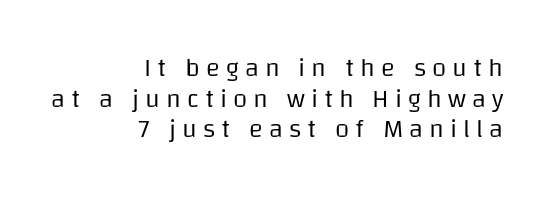
The image shows 26 px text type, upright; set right-aligned, line spacing 1.18x, unusually wide letter spacing (+0.23 em), not underlined.
